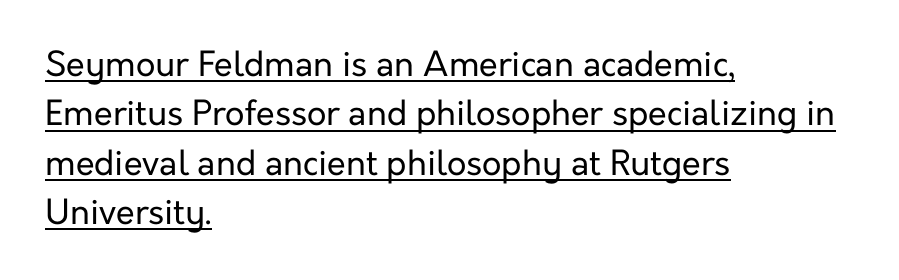
The lettering holds an erect, upright posture throughout. Stroke thickness stays within the range of a standard reading face or lighter. Letterform terminals end flat and unadorned throughout the passage. Letter spacing: default.
